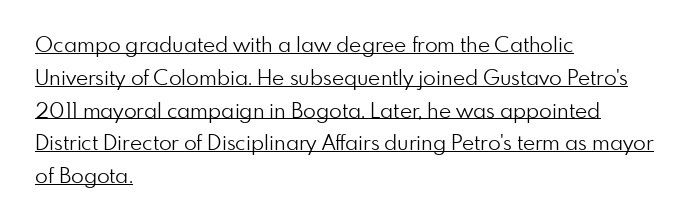
{"italic": "no", "bold": "no", "underline": "yes", "align": "left", "line_spacing": "normal", "line_spacing_ratio": 1.56, "letter_spacing": "normal", "letter_spacing_em": 0.0, "glyph_px": 21}
